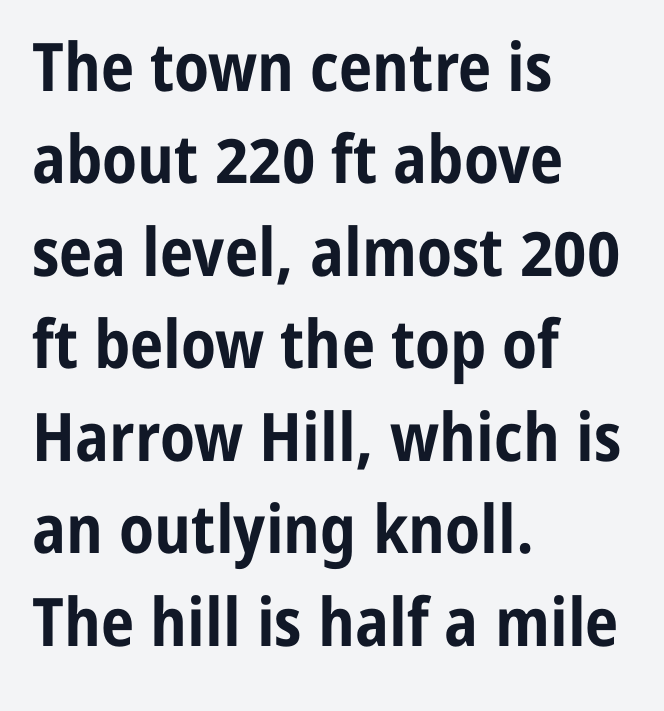
Q: Is the text bold? A: Yes.
Q: Is the text italic (slanted)? A: No, it is upright.
Q: Is the typeface a serif or a sans-serif typeface? A: Sans-serif.
Q: Is the text underlined? A: No.
Q: How is the paragraph aligned? A: Left-aligned.
Q: Is the spacing between letters normal or unusually wide? A: Normal.
Q: Is the spacing between lines tight, normal or loose? A: Normal.
Q: Width (condensed, normal, or wide)? A: Condensed.
Q: Stroke contrast? A: Low.
Q: x-height? A: Medium.
Q: Monospaced? A: No.
